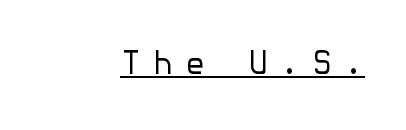
The image shows 32 px regular-weight sans-serif type, upright; set unusually wide letter spacing (+0.38 em), underlined; low stroke contrast and a medium x-height.
